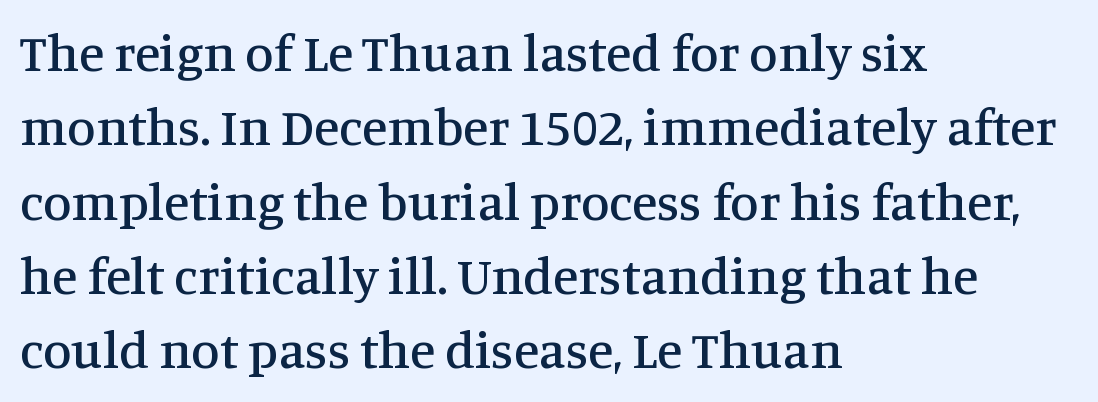
The image shows 52 px serif type, upright; set left-aligned, normal line spacing (1.43x), normal letter spacing, not underlined; medium stroke contrast and a large x-height.
